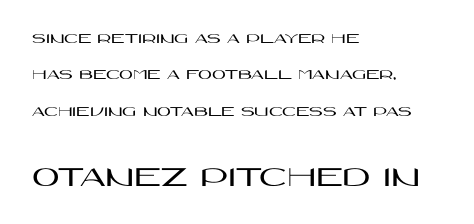
Q: Is the text italic (slanted)? A: No, it is upright.
Q: Is the typeface a serif or a sans-serif typeface? A: Sans-serif.
Q: Is the text underlined? A: No.
Q: How is the paragraph aligned? A: Left-aligned.
Q: Is the spacing between letters normal or unusually wide? A: Normal.
Q: Is the spacing between lines tight, normal or loose? A: Loose.
Q: Which block of text is set in a larger size, the first (top) or the second (bottom)? A: The second (bottom) one.
Q: Width (condensed, normal, or wide)? A: Wide.
Q: Stroke contrast? A: High.
Q: x-height? A: Large.
Q: Monospaced? A: No.
